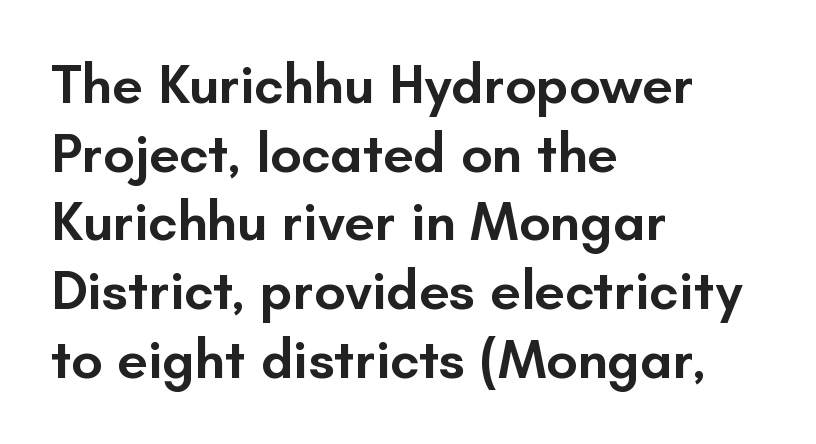
The glyphs in this specimen are sans serif. Italic? Not at all — the glyphs are vertical. The lines sit at an ordinary, default distance from one another. The typesetter chose a ragged-right arrangement here. Each word holds together tightly as a unit, with standard inter-letter gaps.
